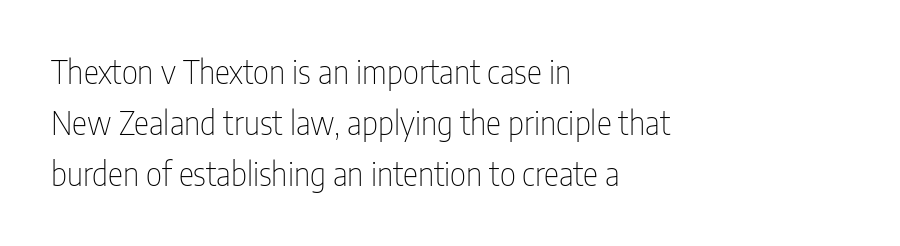
The image shows 32 px thin, condensed sans-serif type, upright; set left-aligned, normal line spacing (1.6x), normal letter spacing, not underlined; low stroke contrast and a medium x-height.
